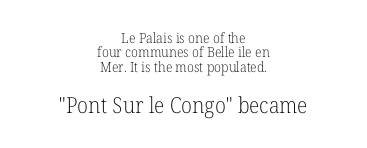
{"italic": "no", "bold": "no", "underline": "no", "align": "center", "line_spacing": "tight", "line_spacing_ratio": 1.03, "letter_spacing": "normal", "letter_spacing_em": 0.0, "larger_block": "second", "size_ratio": 1.57, "glyph_px": 22}
